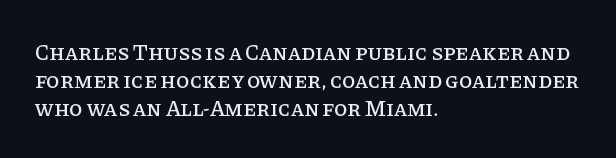
Q: Is the text italic (slanted)? A: No, it is upright.
Q: Is the text underlined? A: No.
Q: How is the paragraph aligned? A: Left-aligned.
Q: Is the spacing between letters normal or unusually wide? A: Normal.
Q: Is the spacing between lines tight, normal or loose? A: Normal.
